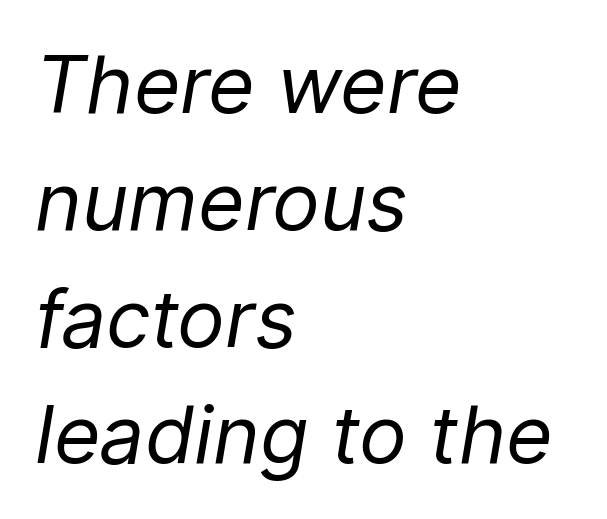
Q: Is the text bold? A: No.
Q: Is the text italic (slanted)? A: Yes, it leans right by about 9 degrees.
Q: Is the text underlined? A: No.
Q: How is the paragraph aligned? A: Left-aligned.
Q: Is the spacing between letters normal or unusually wide? A: Normal.
Q: Is the spacing between lines tight, normal or loose? A: Normal.
Q: Width (condensed, normal, or wide)? A: Normal.
Q: Stroke contrast? A: Low.
Q: x-height? A: Medium.
Q: Monospaced? A: No.
